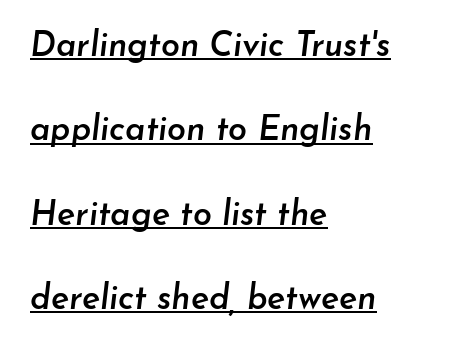
{"italic": "yes", "lean": "right", "slant_degrees": 7, "bold": "semi", "weight": "semibold", "width": "normal", "stroke_contrast": "low", "x_height": "small", "monospaced": "no", "underline": "yes", "align": "left", "line_spacing": "loose", "line_spacing_ratio": 2.48, "letter_spacing": "normal", "letter_spacing_em": 0.0, "glyph_px": 34}
